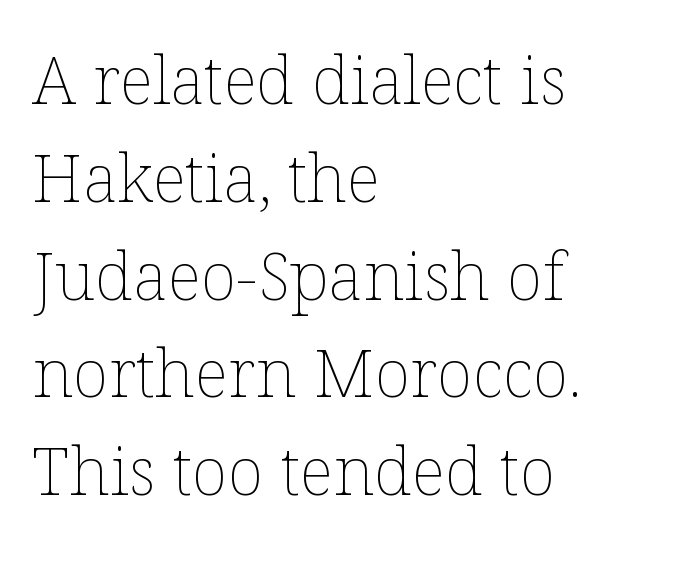
The image shows 67 px thin type, upright; set left-aligned, normal line spacing (1.46x), normal letter spacing, not underlined; low stroke contrast and a medium x-height.
